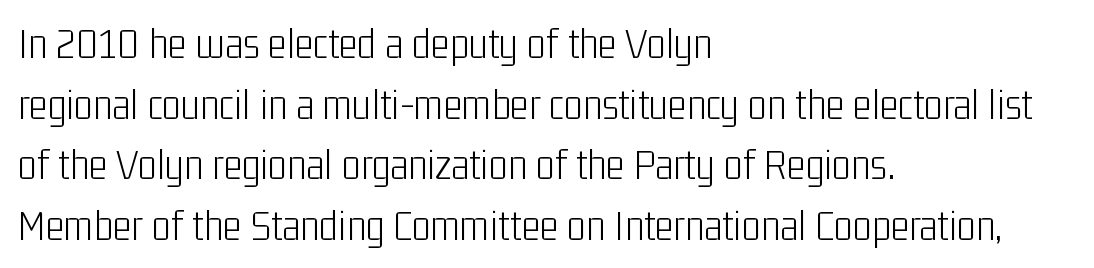
Q: Is the text bold? A: No.
Q: Is the text italic (slanted)? A: No, it is upright.
Q: Is the typeface a serif or a sans-serif typeface? A: Sans-serif.
Q: Is the text underlined? A: No.
Q: How is the paragraph aligned? A: Left-aligned.
Q: Is the spacing between letters normal or unusually wide? A: Normal.
Q: Is the spacing between lines tight, normal or loose? A: Normal.
Q: Width (condensed, normal, or wide)? A: Condensed.
Q: Stroke contrast? A: Low.
Q: x-height? A: Medium.
Q: Monospaced? A: No.
